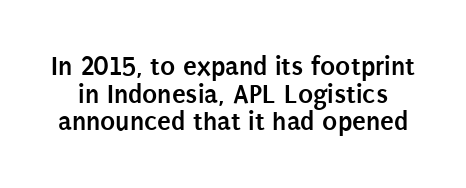
Q: Is the text bold? A: Yes.
Q: Is the text italic (slanted)? A: No, it is upright.
Q: Is the typeface a serif or a sans-serif typeface? A: Sans-serif.
Q: Is the text underlined? A: No.
Q: Is the spacing between letters normal or unusually wide? A: Normal.
Q: Is the spacing between lines tight, normal or loose? A: Tight.
Q: Width (condensed, normal, or wide)? A: Condensed.
Q: Stroke contrast? A: Low.
Q: x-height? A: Large.
Q: Monospaced? A: No.
